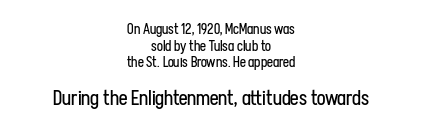
The image shows 20 px text type, upright; set centered, line spacing 1.18x, normal letter spacing, not underlined; the second (bottom) block is 1.43x larger.
